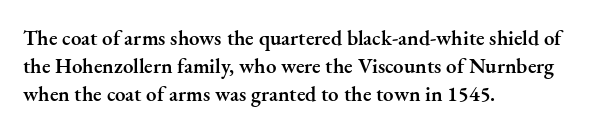
The axis of the letterforms is exactly vertical. The block of text has a typical density, with ordinary space between rows. Plain, unruled lines of type. Slightly chunky letters — semibold, I'd say, not full bold. Left-aligned paragraph, ragged on the right.
